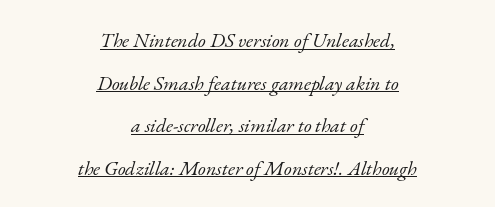
Notice how a bar underscores the lettering throughout. Rows of type keep a wide berth in the vertical direction. Stem width sits at or under what a default text font uses. What stands out about the letter spacing? Nothing — it is the standard amount. A centered setting, common on invitations and titles, is used for this passage. The passage shown leans; its letterforms are oblique.
